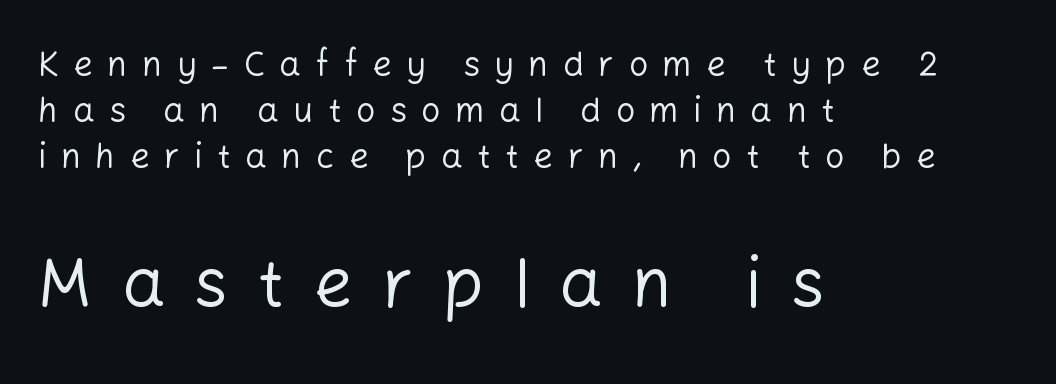
Q: Is the text bold? A: No.
Q: Is the text italic (slanted)? A: No, it is upright.
Q: Is the typeface a serif or a sans-serif typeface? A: Sans-serif.
Q: Is the text underlined? A: No.
Q: How is the paragraph aligned? A: Left-aligned.
Q: Is the spacing between letters normal or unusually wide? A: Unusually wide.
Q: Is the spacing between lines tight, normal or loose? A: Normal.
Q: Which block of text is set in a larger size, the first (top) or the second (bottom)? A: The second (bottom) one.
Q: Width (condensed, normal, or wide)? A: Normal.
Q: Stroke contrast? A: Low.
Q: x-height? A: Medium.
Q: Monospaced? A: No.
